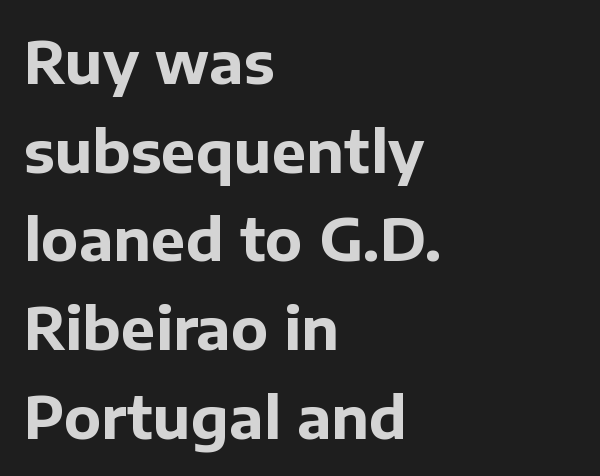
The space beneath each line is pristine and unruled. Characters remain perfectly vertical along every line. Leading: standard. Character widths vary here, with narrow letters taking less room than wide ones. Typographic density is high because the face is bold. Font category for this specimen: sans-serif.
